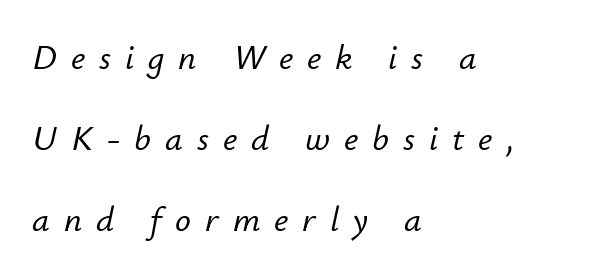
Q: Is the text italic (slanted)? A: Yes, it leans right by about 12 degrees.
Q: Is the text underlined? A: No.
Q: How is the paragraph aligned? A: Left-aligned.
Q: Is the spacing between letters normal or unusually wide? A: Unusually wide.
Q: Is the spacing between lines tight, normal or loose? A: Loose.
Q: Width (condensed, normal, or wide)? A: Normal.
Q: Stroke contrast? A: Low.
Q: x-height? A: Small.
Q: Monospaced? A: No.
